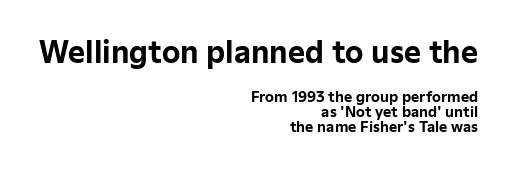
Q: Is the text bold? A: Yes.
Q: Is the text italic (slanted)? A: No, it is upright.
Q: Is the typeface a serif or a sans-serif typeface? A: Sans-serif.
Q: Is the text underlined? A: No.
Q: How is the paragraph aligned? A: Right-aligned.
Q: Is the spacing between letters normal or unusually wide? A: Normal.
Q: Is the spacing between lines tight, normal or loose? A: Tight.
Q: Which block of text is set in a larger size, the first (top) or the second (bottom)? A: The first (top) one.
Q: Width (condensed, normal, or wide)? A: Normal.
Q: Stroke contrast? A: Low.
Q: x-height? A: Medium.
Q: Monospaced? A: No.
